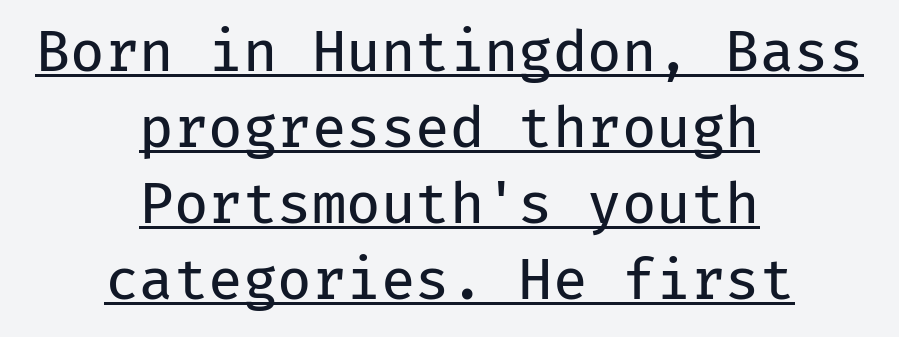
{"serif": "no", "italic": "no", "bold": "no", "weight": "regular", "width": "normal", "stroke_contrast": "low", "x_height": "medium", "monospaced": "yes", "underline": "yes", "align": "center", "line_spacing": "normal", "line_spacing_ratio": 1.36, "letter_spacing": "normal", "letter_spacing_em": 0.0, "glyph_px": 56}
